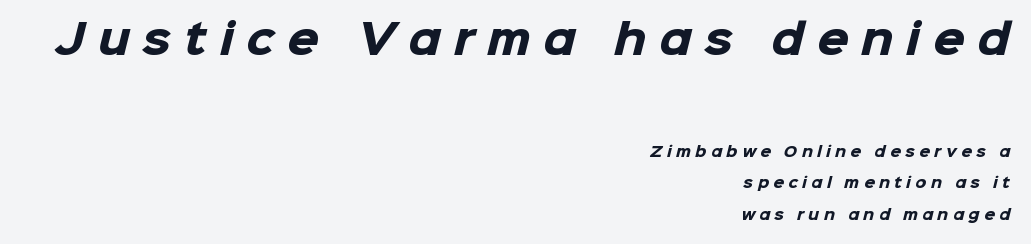
Q: Is the text bold? A: Yes.
Q: Is the typeface a serif or a sans-serif typeface? A: Sans-serif.
Q: Is the text underlined? A: No.
Q: How is the paragraph aligned? A: Right-aligned.
Q: Is the spacing between letters normal or unusually wide? A: Unusually wide.
Q: Is the spacing between lines tight, normal or loose? A: Loose.
Q: Which block of text is set in a larger size, the first (top) or the second (bottom)? A: The first (top) one.
Q: Width (condensed, normal, or wide)? A: Normal.
Q: Stroke contrast? A: Low.
Q: x-height? A: Medium.
Q: Monospaced? A: No.
